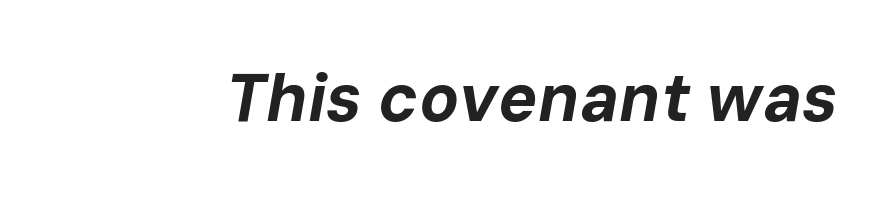
{"italic": "yes", "lean": "right", "slant_degrees": 10, "bold": "yes", "weight": "bold", "width": "normal", "stroke_contrast": "low", "x_height": "medium", "monospaced": "no", "underline": "no", "letter_spacing": "normal", "letter_spacing_em": 0.0, "glyph_px": 66}
